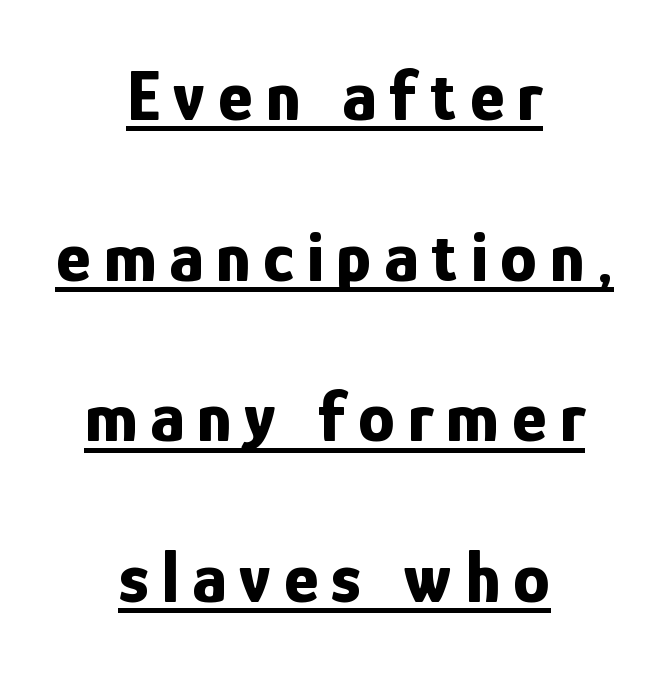
You could fit nearly another row in the gap between these rows. This rendering employs a face without finishing strokes, i.e., a sans-serif. A typesetter would call this proportional, since set widths differ per character. Notice how the stems are strictly vertical — no italics here. I'd describe the lettering as bold — thick and assertive. Compared with a flush-left layout, this one balances lines on the center instead.
